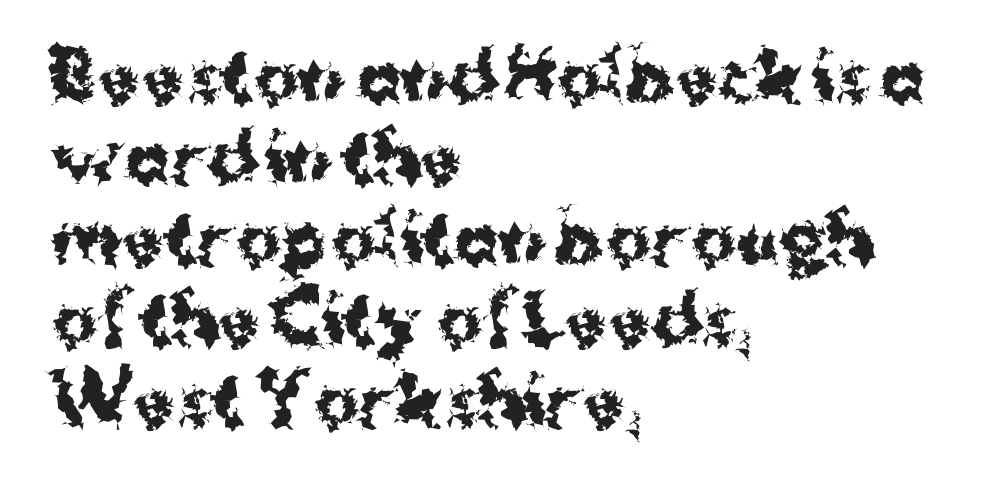
{"serif": "no", "italic": "no", "bold": "yes", "weight": "bold", "width": "normal", "stroke_contrast": "medium", "x_height": "medium", "monospaced": "no", "underline": "no", "align": "left", "line_spacing_ratio": 1.21, "letter_spacing": "normal", "letter_spacing_em": 0.0, "glyph_px": 67}
